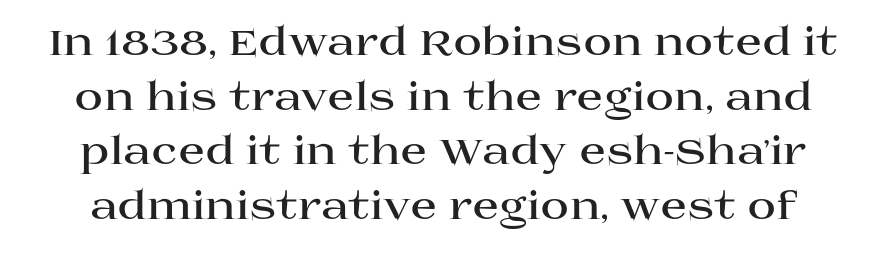
{"serif": "yes", "italic": "no", "bold": "yes", "weight": "bold", "width": "wide", "stroke_contrast": "high", "x_height": "large", "monospaced": "no", "underline": "no", "line_spacing": "normal", "line_spacing_ratio": 1.4, "letter_spacing": "normal", "letter_spacing_em": 0.0, "glyph_px": 39}
